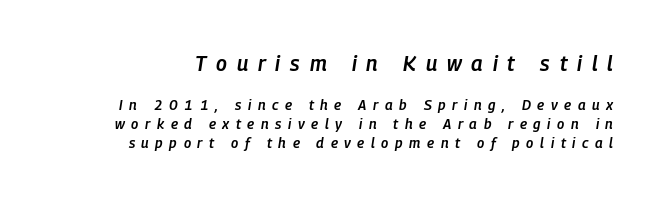
Posture: slanted. Any mark beneath the type? The region is blank. Whoever set this chose a conventional vertical rhythm. Words appear elongated and porous because spacing is wide. You get the large type first, then a drop to smaller type.
